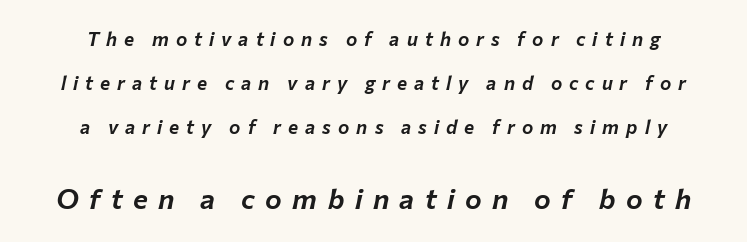
The image shows 28 px text type, italic (leaning right); set centered, loose line spacing (2.31x), unusually wide letter spacing (+0.37 em), not underlined; the second (bottom) block is 1.47x larger; low stroke contrast and a medium x-height.
